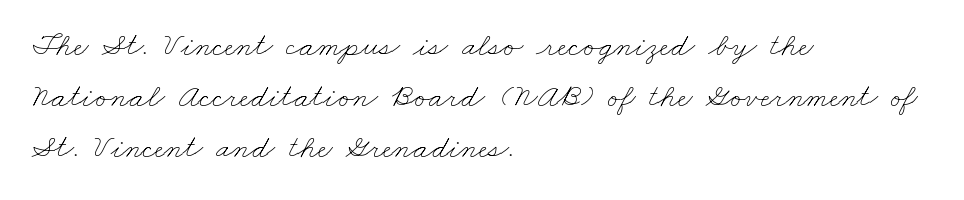
Q: Is the text bold? A: No.
Q: Is the text underlined? A: No.
Q: How is the paragraph aligned? A: Left-aligned.
Q: Is the spacing between letters normal or unusually wide? A: Normal.
Q: Is the spacing between lines tight, normal or loose? A: Normal.
Q: Width (condensed, normal, or wide)? A: Wide.
Q: Stroke contrast? A: Low.
Q: x-height? A: Small.
Q: Monospaced? A: No.
